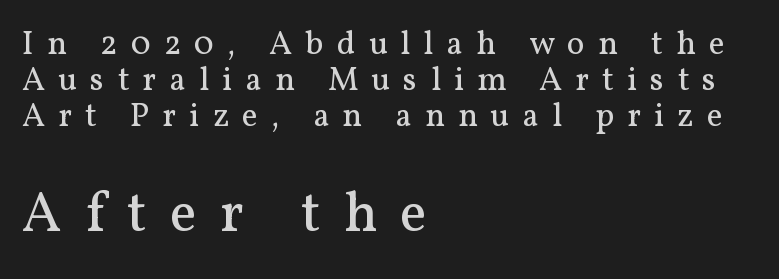
The image shows 57 px regular-weight serif type, upright; set left-aligned, tight line spacing (1.09x), unusually wide letter spacing (+0.4 em), not underlined; the second (bottom) block is 1.73x larger; medium stroke contrast and a medium x-height.
